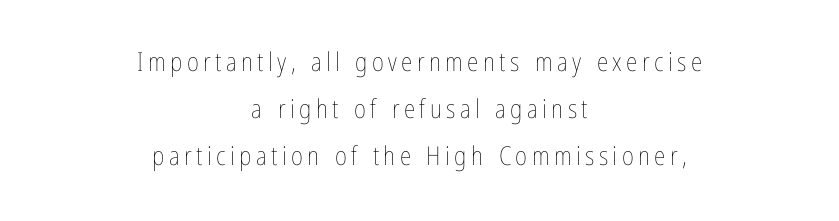
Q: Is the text bold? A: No.
Q: Is the text italic (slanted)? A: No, it is upright.
Q: Is the text underlined? A: No.
Q: How is the paragraph aligned? A: Centered.
